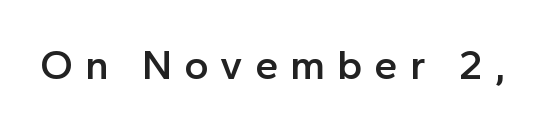
{"serif": "no", "italic": "no", "bold": "semi", "weight": "semibold", "width": "normal", "x_height": "medium", "monospaced": "no", "underline": "no", "letter_spacing": "wide", "letter_spacing_em": 0.28, "glyph_px": 42}
